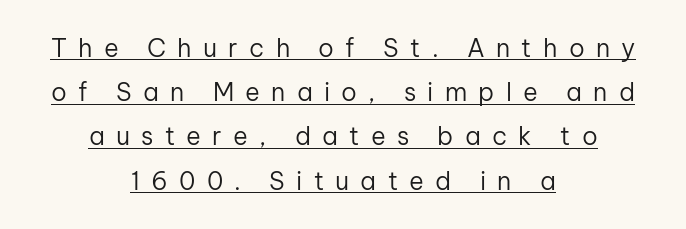
Spacing between characters has been opened up far beyond the box default. Stroke thickness stays within the range of a standard reading face or lighter. Alignment: centered. The axis of the letterforms is exactly vertical. The glyphs are accompanied by a horizontal stroke just below them.
